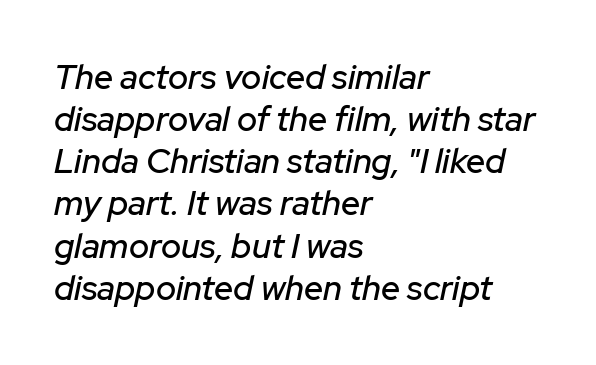
The image shows 34 px text type, italic (leaning right); set left-aligned, line spacing 1.24x, normal letter spacing, not underlined; low stroke contrast and a medium x-height.
